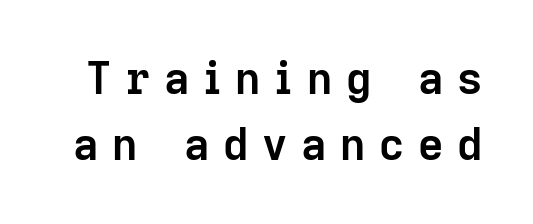
The strip under each line holds only bare page. The axis of the letterforms is exactly vertical. Each letter's strokes conclude bluntly, with no projecting serifs. Line spacing here is normal.
